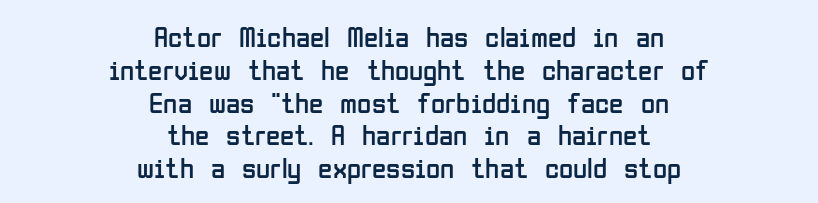
{"serif": "no", "italic": "no", "bold": "no", "weight": "regular", "width": "condensed", "stroke_contrast": "low", "x_height": "medium", "monospaced": "no", "underline": "no", "align": "center", "line_spacing": "tight", "line_spacing_ratio": 1.13, "letter_spacing": "normal", "letter_spacing_em": 0.0, "glyph_px": 29}
